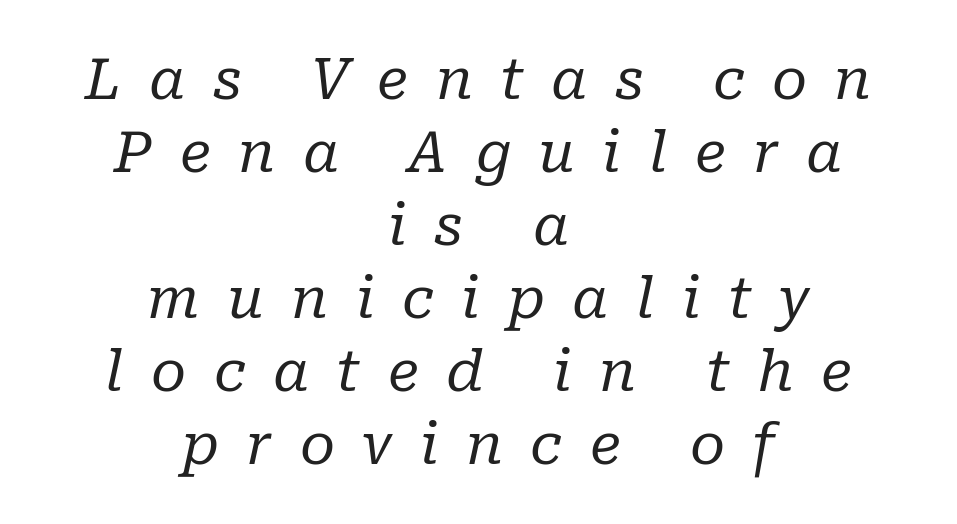
The image shows 57 px regular-weight serif type, italic (leaning right); set centered, normal line spacing (1.28x), unusually wide letter spacing (+0.48 em), not underlined; low stroke contrast and a medium x-height.
